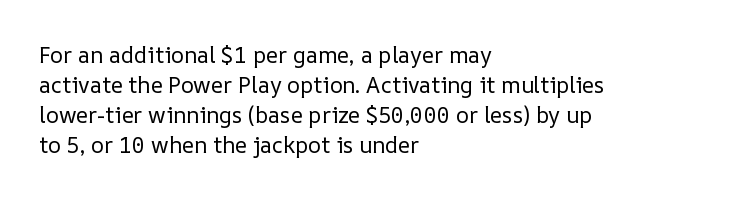
The letterforms sit shoulder to shoulder at normal distance. The space directly below the letters is spotless. Counters stay open thanks to moderate or lighter strokes. The vertical gap from one line to the next is medium. Ascenders rise straight up at ninety degrees. The ragged edge is on the right, which tells us the setting is flush left.
